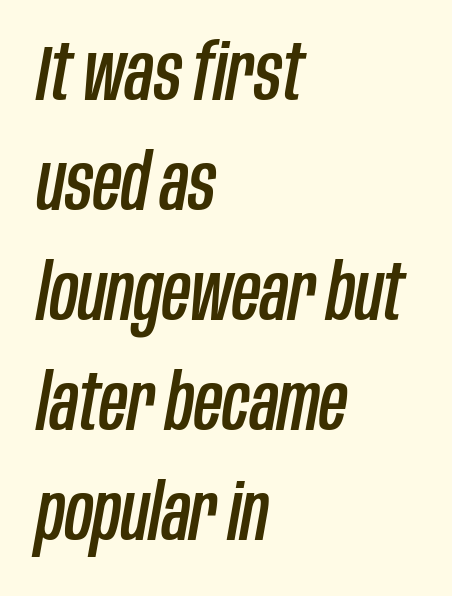
Underline: absent. Letter spacing: default. Proportional: the letters do not fall into vertical columns. The setting favours the left margin, as ordinary paragraphs usually do. The lines sit at an ordinary, default distance from one another.
